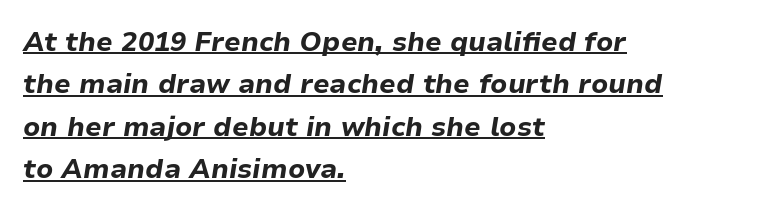
{"italic": "yes", "lean": "right", "slant_degrees": 9, "bold": "yes", "underline": "yes", "align": "left", "line_spacing": "normal", "line_spacing_ratio": 1.57, "letter_spacing": "normal", "letter_spacing_em": 0.0, "glyph_px": 27}
